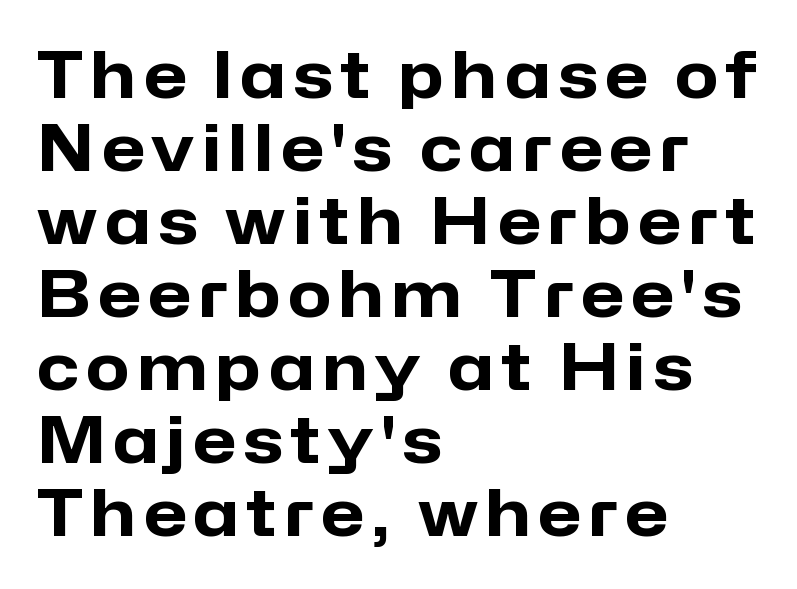
Q: Is the text bold? A: Yes.
Q: Is the text italic (slanted)? A: No, it is upright.
Q: Is the typeface a serif or a sans-serif typeface? A: Sans-serif.
Q: Is the text underlined? A: No.
Q: How is the paragraph aligned? A: Left-aligned.
Q: Width (condensed, normal, or wide)? A: Normal.
Q: Stroke contrast? A: Low.
Q: x-height? A: Medium.
Q: Monospaced? A: No.
